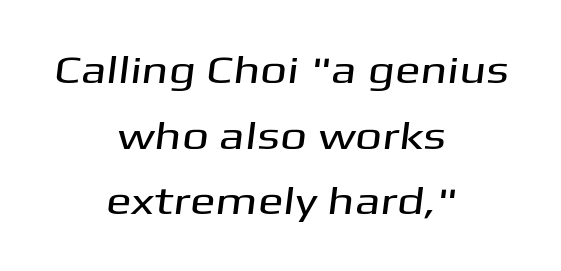
The face used here is a sans, in the tradition of grotesques and geometrics. Underlining? Definitely not there. These lines are rendered in a variable-pitch font. The letters sit at their default tracking, neither squeezed nor spread.
